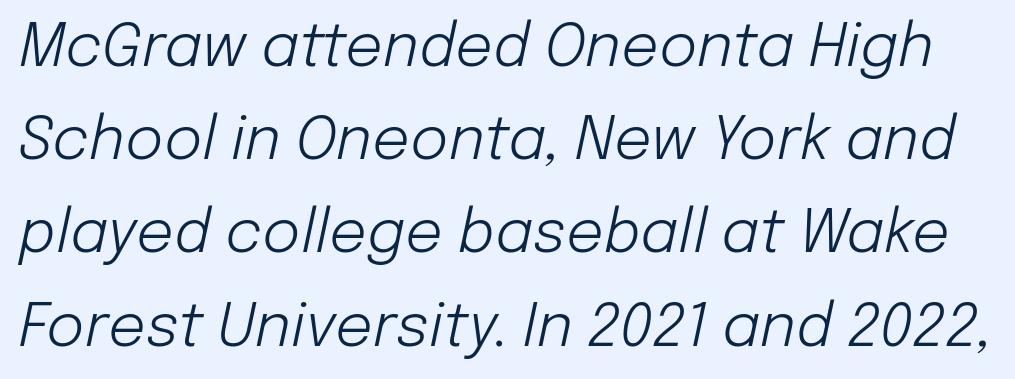
{"italic": "yes", "lean": "right", "slant_degrees": 12, "bold": "no", "weight": "light", "width": "normal", "stroke_contrast": "low", "x_height": "medium", "monospaced": "no", "underline": "no", "line_spacing": "normal", "line_spacing_ratio": 1.58, "letter_spacing": "normal", "letter_spacing_em": 0.0, "glyph_px": 59}
